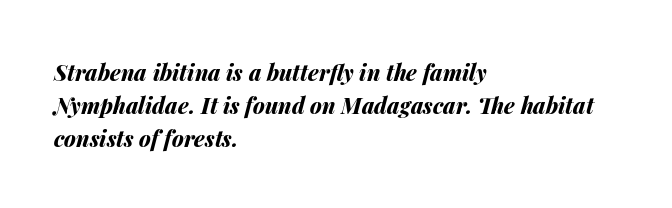
The image shows 22 px bold type, italic (leaning right); set left-aligned, normal line spacing (1.51x), normal letter spacing, not underlined.
